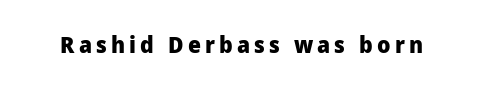
The image shows 23 px bold type, upright; set not underlined.
